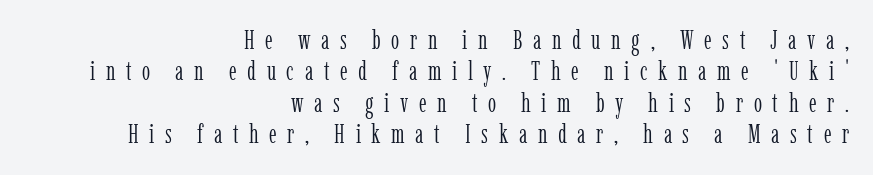
Q: Is the text bold? A: No.
Q: Is the text italic (slanted)? A: No, it is upright.
Q: Is the text underlined? A: No.
Q: How is the paragraph aligned? A: Right-aligned.
Q: Is the spacing between letters normal or unusually wide? A: Unusually wide.
